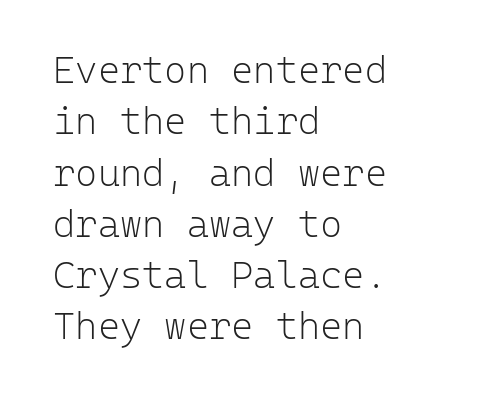
The image shows 38 px light sans-serif type, upright, monospaced; set left-aligned, normal line spacing (1.35x), normal letter spacing, not underlined; low stroke contrast and a medium x-height.
